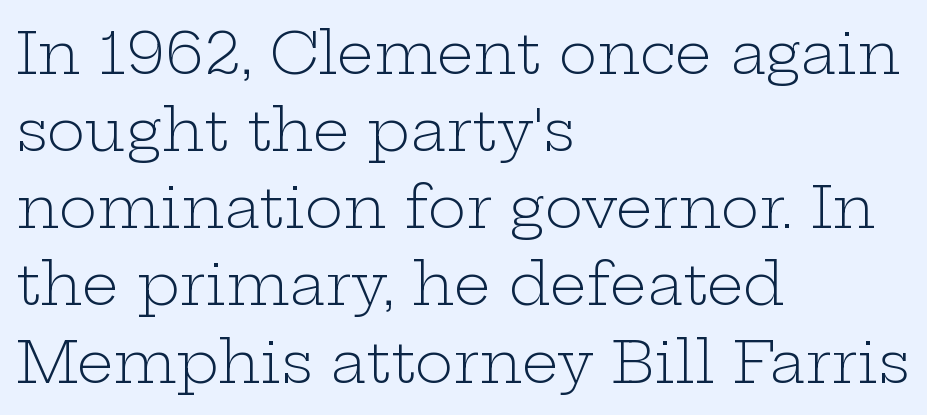
Check under the words: just untouched page. The letters look calm and open, with moderate or lighter stems. Vertical spacing — default. The rendering shows small feet on the letterforms — a serif design.
